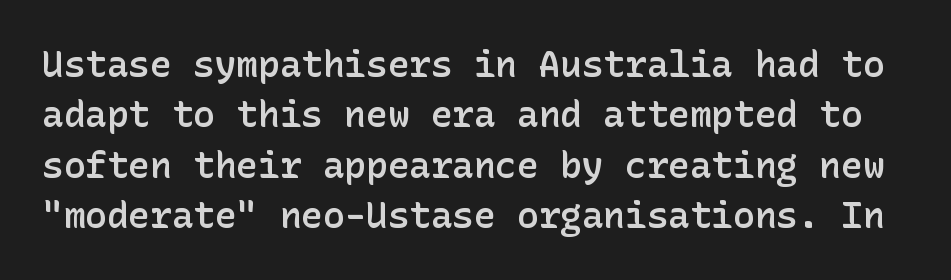
The image shows 36 px semibold sans-serif type, upright; set normal line spacing (1.4x), normal letter spacing, not underlined; low stroke contrast and a medium x-height.
